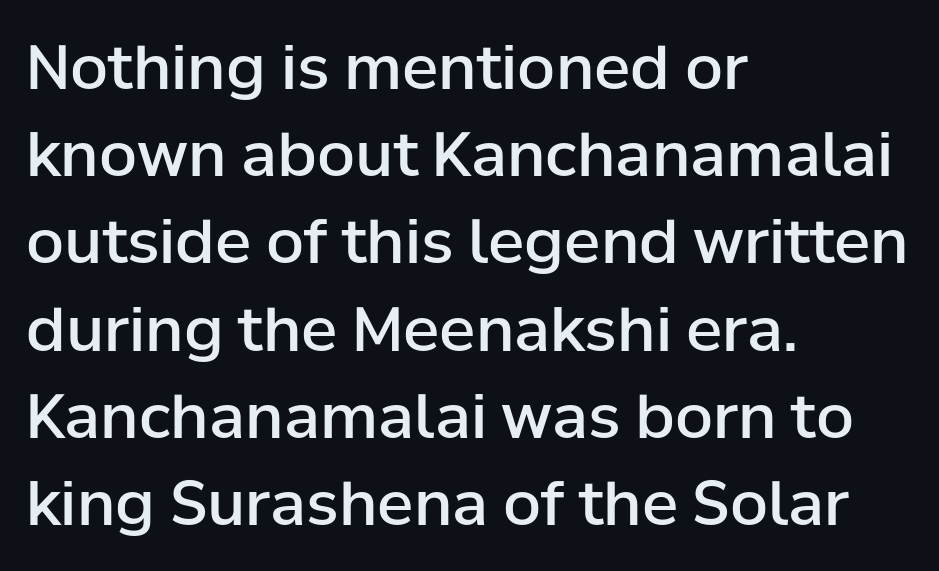
Q: Is the text bold? A: Semi-bold.
Q: Is the text italic (slanted)? A: No, it is upright.
Q: Is the typeface a serif or a sans-serif typeface? A: Sans-serif.
Q: Is the text underlined? A: No.
Q: How is the paragraph aligned? A: Left-aligned.
Q: Is the spacing between letters normal or unusually wide? A: Normal.
Q: Is the spacing between lines tight, normal or loose? A: Normal.
Q: Width (condensed, normal, or wide)? A: Normal.
Q: Stroke contrast? A: Low.
Q: x-height? A: Medium.
Q: Monospaced? A: No.
